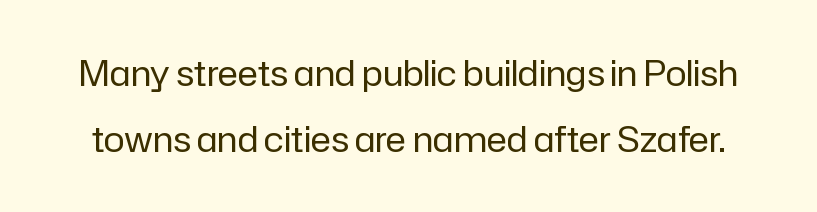
Q: Is the text bold? A: No.
Q: Is the text italic (slanted)? A: No, it is upright.
Q: Is the typeface a serif or a sans-serif typeface? A: Sans-serif.
Q: Is the text underlined? A: No.
Q: Is the spacing between letters normal or unusually wide? A: Normal.
Q: Width (condensed, normal, or wide)? A: Normal.
Q: Stroke contrast? A: Low.
Q: x-height? A: Medium.
Q: Monospaced? A: No.
